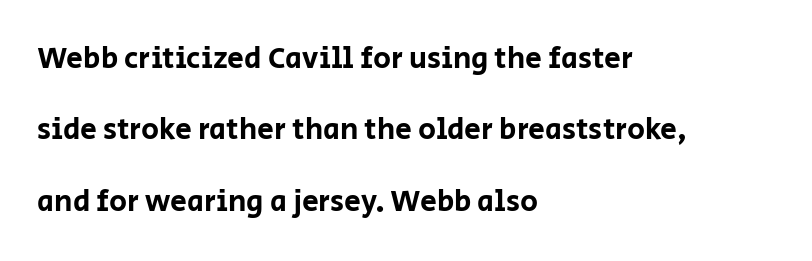
The image shows 30 px sans-serif type, upright; set left-aligned, loose line spacing (2.38x), normal letter spacing, not underlined; low stroke contrast and a large x-height.
